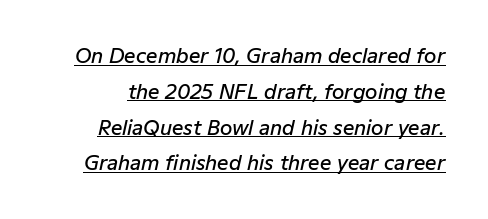
Q: Is the text bold? A: Semi-bold.
Q: Is the text italic (slanted)? A: Yes, it leans right by about 12 degrees.
Q: Is the text underlined? A: Yes.
Q: Is the spacing between letters normal or unusually wide? A: Normal.
